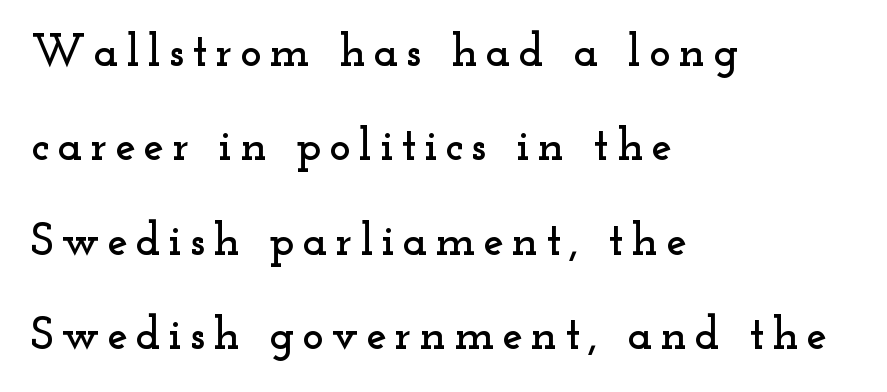
The lettering holds an erect, upright posture throughout. These lines are rendered in a variable-pitch font. Plain, unruled lines of type. Horizontal bands of white between lines are thick stripes. The paragraph shown leans on its left margin.
